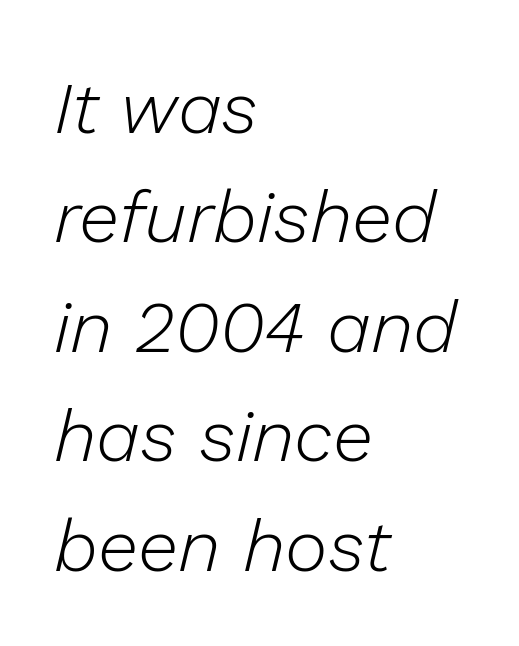
The image shows 73 px light type, italic (leaning right); set left-aligned, normal line spacing (1.5x), normal letter spacing, not underlined; low stroke contrast and a medium x-height.
